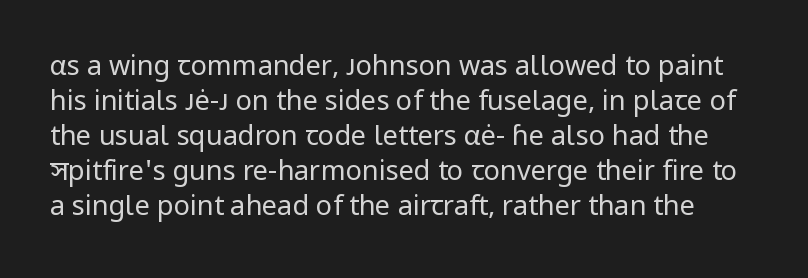
{"italic": "no", "bold": "no", "underline": "no", "line_spacing": "normal", "line_spacing_ratio": 1.3, "letter_spacing": "normal", "letter_spacing_em": 0.0, "glyph_px": 27}
